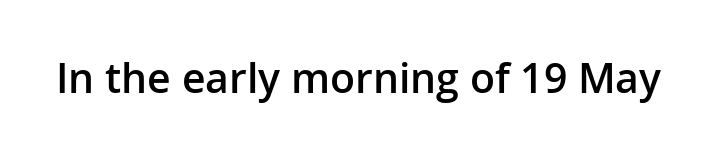
The image shows 41 px semibold sans-serif type, upright; set normal letter spacing, not underlined; low stroke contrast and a medium x-height.
